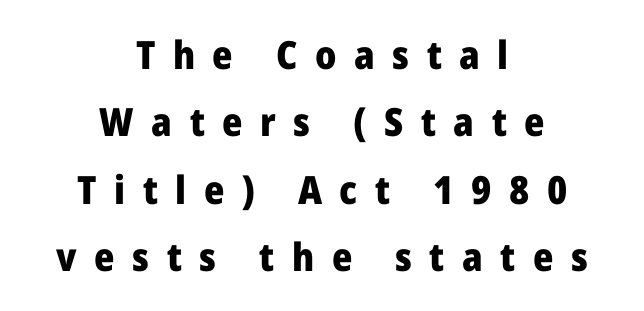
This rendering widens character spacing well past its baseline value. Unmarked baselines from the first word to the last. Caption: bold face, heavy strokes. Nope, not italic — everything's standing straight.
